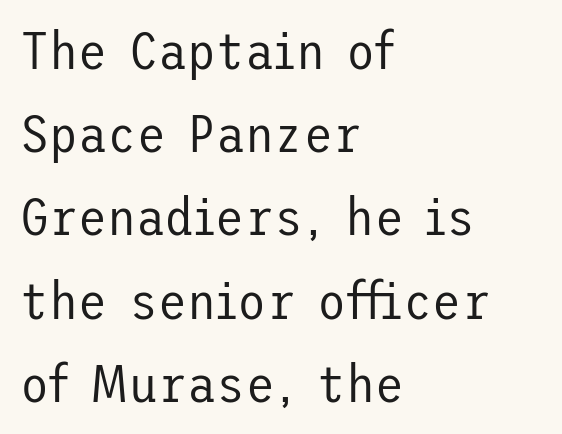
Has an underline been added? It has not. Weight class: somewhere from thin through regular. Do the letters lean? They stand straight. The rows are spaced the way most documents space them.
